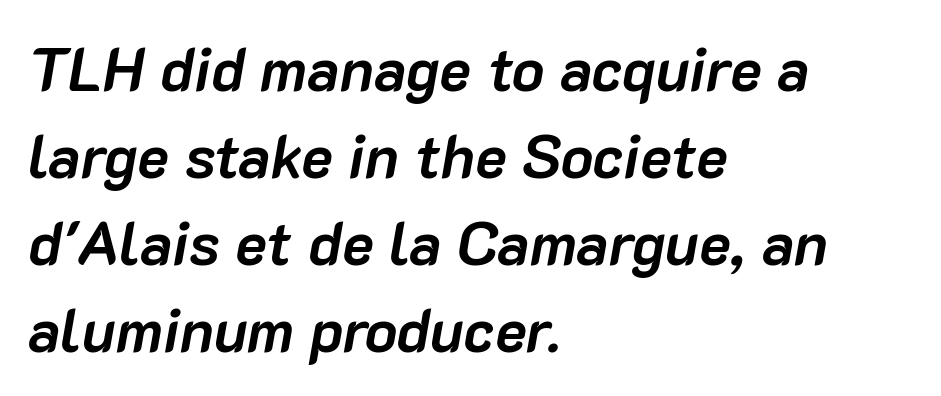
The typography opts for an oblique posture over an upright one. The space directly below the letters is spotless. As a designer I'd log this as weight 700, bold. Standard letterfit; no display-style spreading of the glyphs. Where is the straight margin? On the left. Summary of vertical rhythm: regular, with standard interline spacing.
